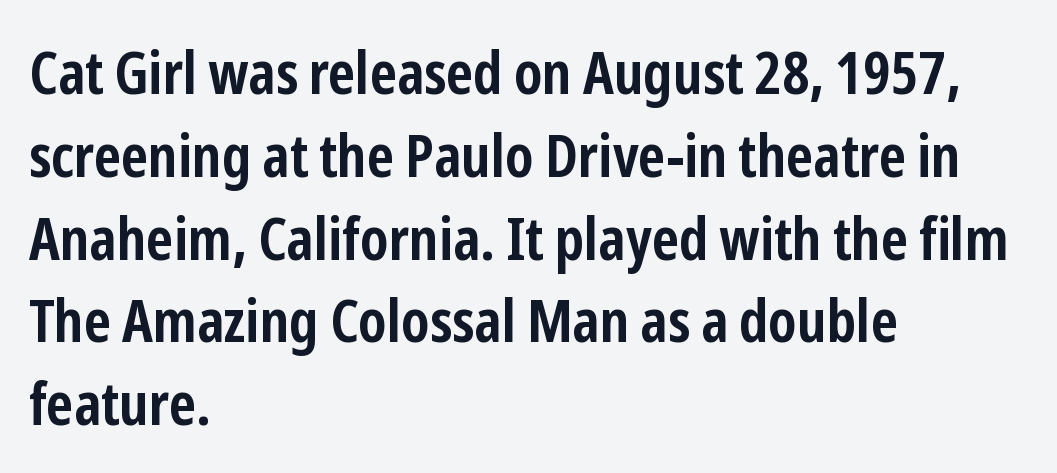
The image shows 60 px semibold, condensed sans-serif type, upright; set left-aligned, normal line spacing (1.38x), normal letter spacing, not underlined; low stroke contrast and a medium x-height.
